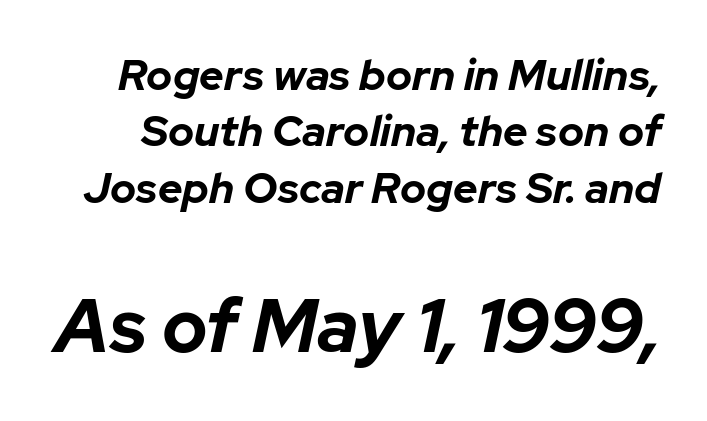
The font's italic variant was chosen for this text. The second block has been scaled up relative to the first. This rendering leaves character spacing at its baseline value. The sample has been set heavy, in full bold.
